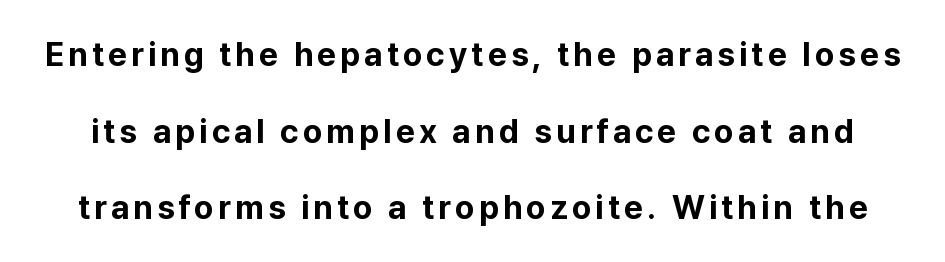
Q: Is the text bold? A: Yes.
Q: Is the text italic (slanted)? A: No, it is upright.
Q: Is the typeface a serif or a sans-serif typeface? A: Sans-serif.
Q: Is the text underlined? A: No.
Q: Is the spacing between lines tight, normal or loose? A: Loose.
Q: Width (condensed, normal, or wide)? A: Normal.
Q: Stroke contrast? A: Low.
Q: x-height? A: Medium.
Q: Monospaced? A: No.
